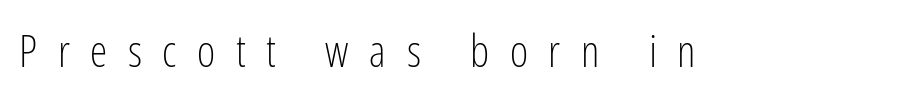
Ordinary non-slanted type is in use. Weight: not bold — regular or lighter. Students, note that the glyphs here are deliberately spaced far apart. You could not count columns in this text — the font is proportionally spaced. In terms of letterform style, serifs are entirely absent.
